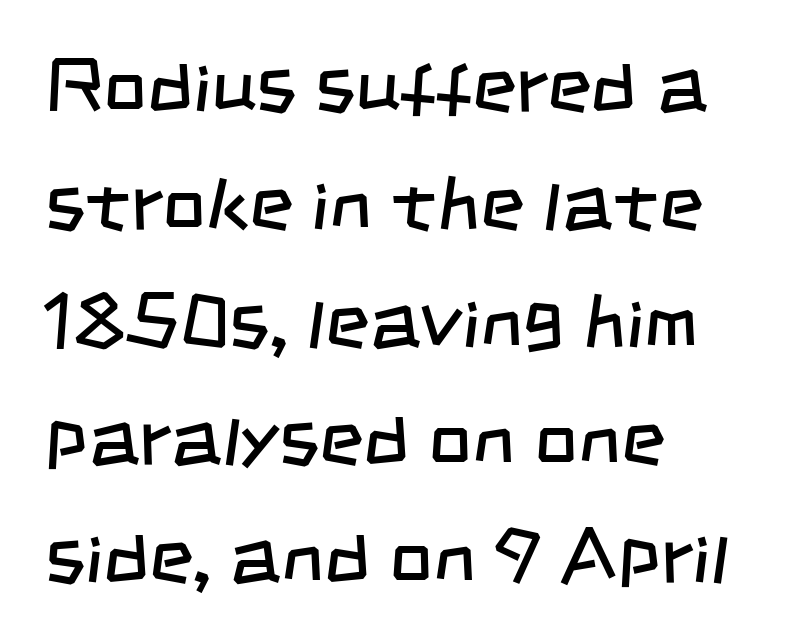
The image shows 76 px regular-weight, condensed sans-serif type; set left-aligned, normal line spacing (1.55x), normal letter spacing, not underlined; low stroke contrast and a large x-height.
